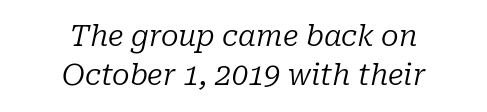
{"serif": "yes", "italic": "yes", "lean": "right", "slant_degrees": 10, "bold": "no", "weight": "regular", "width": "normal", "stroke_contrast": "low", "x_height": "medium", "monospaced": "no", "underline": "no", "align": "center", "line_spacing": "normal", "line_spacing_ratio": 1.34, "letter_spacing": "normal", "letter_spacing_em": 0.0, "glyph_px": 29}
